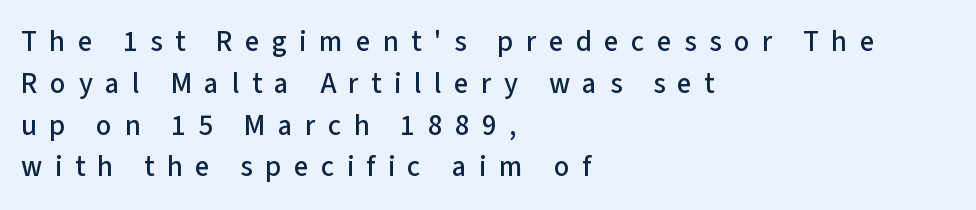
The image shows 29 px sans-serif type, upright; set left-aligned, normal line spacing (1.44x), unusually wide letter spacing (+0.43 em), not underlined; low stroke contrast and a medium x-height.
